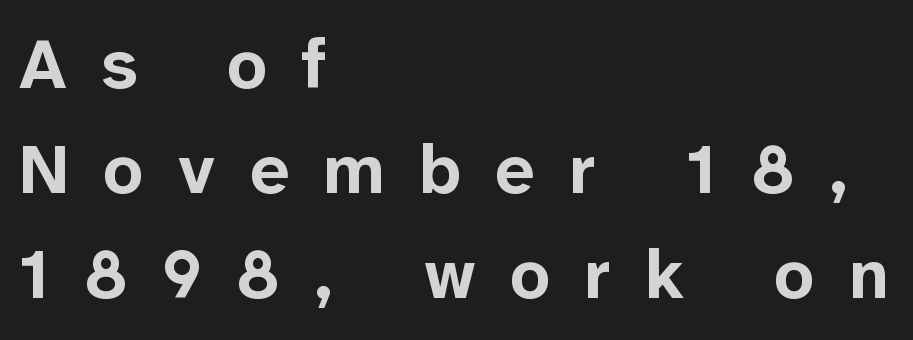
{"serif": "no", "italic": "no", "bold": "yes", "weight": "bold", "width": "normal", "stroke_contrast": "low", "x_height": "medium", "monospaced": "no", "underline": "no", "align": "left", "line_spacing": "normal", "line_spacing_ratio": 1.5, "letter_spacing": "wide", "letter_spacing_em": 0.49, "glyph_px": 70}
